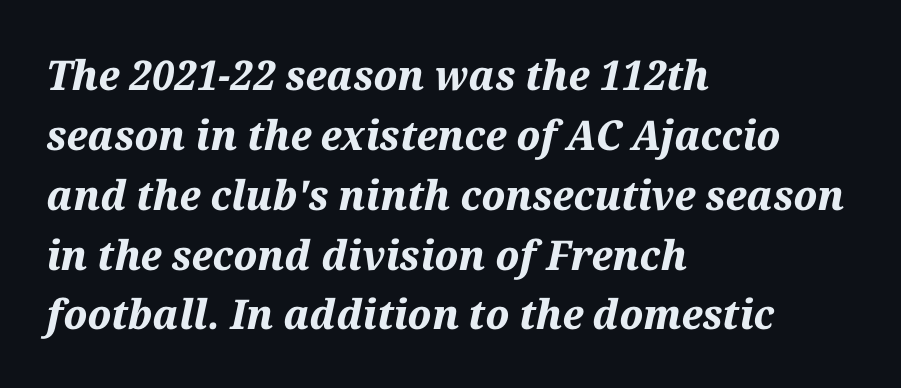
{"italic": "yes", "lean": "right", "slant_degrees": 12, "bold": "yes", "weight": "bold", "width": "normal", "stroke_contrast": "medium", "x_height": "medium", "monospaced": "no", "underline": "no", "align": "left", "line_spacing": "normal", "line_spacing_ratio": 1.46, "letter_spacing": "normal", "letter_spacing_em": 0.0, "glyph_px": 41}
